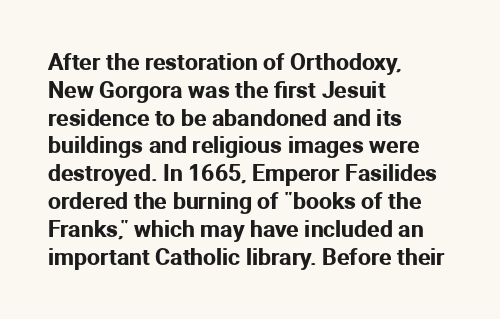
Q: Is the text italic (slanted)? A: No, it is upright.
Q: Is the text underlined? A: No.
Q: How is the paragraph aligned? A: Left-aligned.
Q: Is the spacing between letters normal or unusually wide? A: Normal.
